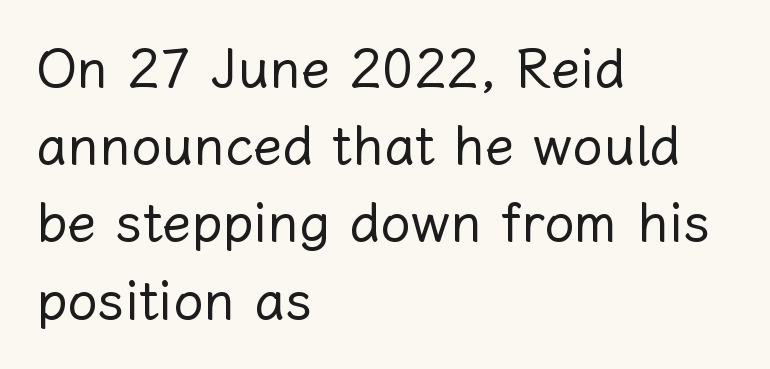
Q: Is the text bold? A: No.
Q: Is the text italic (slanted)? A: No, it is upright.
Q: Is the text underlined? A: No.
Q: How is the paragraph aligned? A: Left-aligned.
Q: Is the spacing between letters normal or unusually wide? A: Normal.
Q: Is the spacing between lines tight, normal or loose? A: Normal.
Q: Width (condensed, normal, or wide)? A: Normal.
Q: Stroke contrast? A: Low.
Q: x-height? A: Medium.
Q: Monospaced? A: No.
